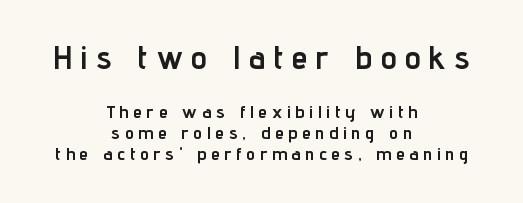
The image shows 32 px semibold, condensed sans-serif type, upright; set centered, tight line spacing (1.15x), unusually wide letter spacing (+0.27 em), not underlined; the first (top) block is 1.78x larger; low stroke contrast and a medium x-height.
